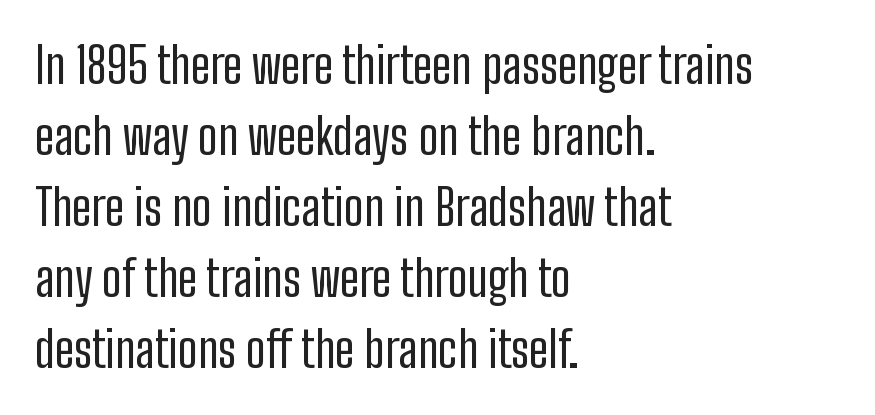
The letters sit at their default tracking, neither squeezed nor spread. Rendered with straight, roman letterforms. Honestly, there is no underline to notice here at all. Every row of glyphs begins at an identical x-position on the left.
